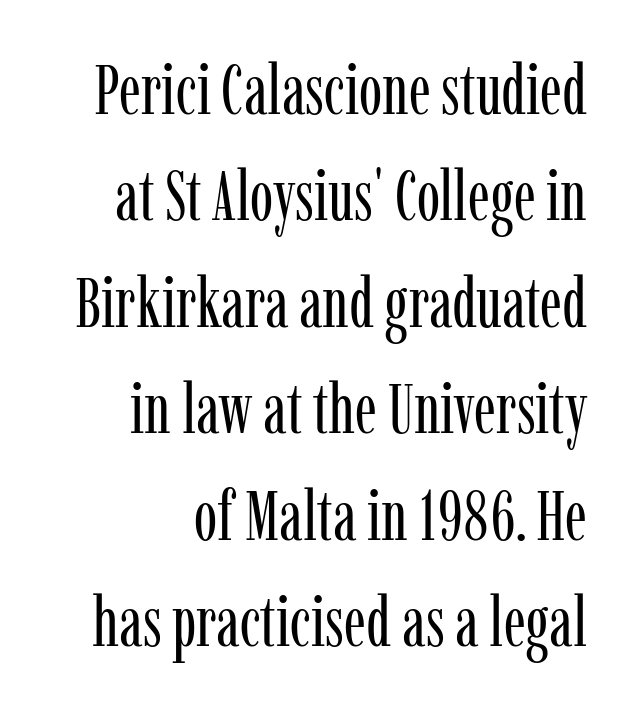
Q: Is the text bold? A: No.
Q: Is the text italic (slanted)? A: No, it is upright.
Q: Is the typeface a serif or a sans-serif typeface? A: Serif.
Q: Is the text underlined? A: No.
Q: How is the paragraph aligned? A: Right-aligned.
Q: Is the spacing between letters normal or unusually wide? A: Normal.
Q: Is the spacing between lines tight, normal or loose? A: Normal.
Q: Width (condensed, normal, or wide)? A: Condensed.
Q: Stroke contrast? A: Low.
Q: x-height? A: Medium.
Q: Monospaced? A: No.
